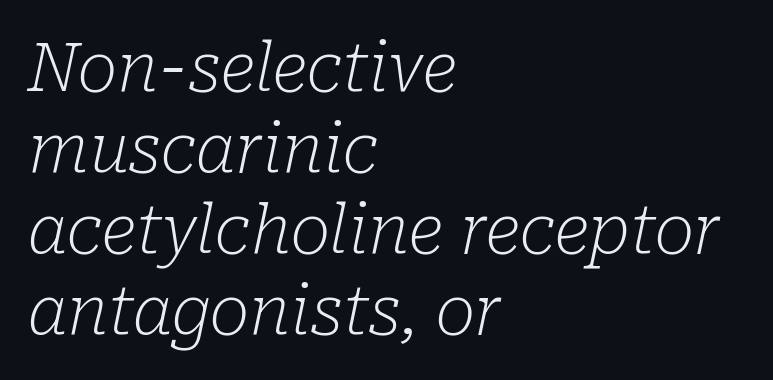
The ragged edge is on the right, which tells us the setting is flush left. Caption: standard tracking, unaltered. A serif font was chosen for this passage. Stroke thickness stays within the range of a standard reading face or lighter.
